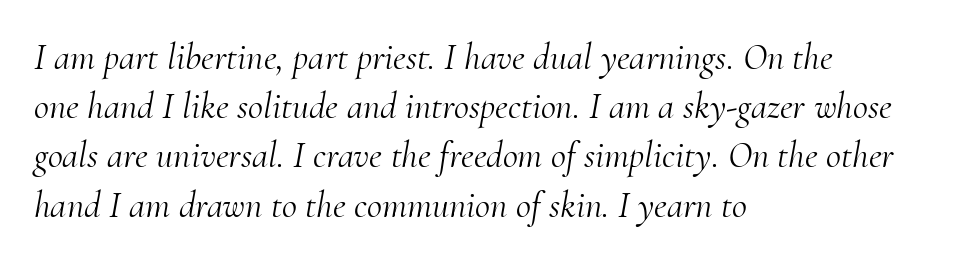
Rule under the text: the space is simply empty. The rendering anchors every line to the left-hand side. Honestly, the letter spacing is just normal — you wouldn't notice it. The letters are slanted; this is an italic face. The designer went with a serif here, giving each stem small feet. Ink coverage per letter is moderate at most.
